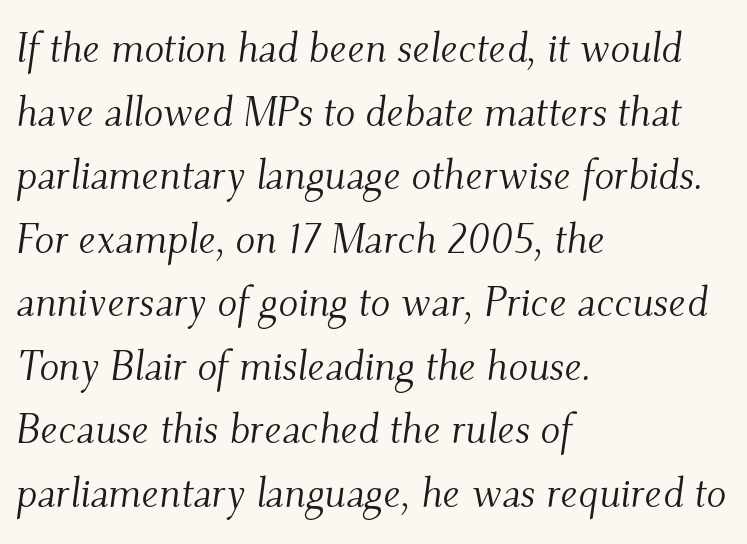
{"serif": "yes", "italic": "yes", "lean": "right", "slant_degrees": 9, "bold": "no", "weight": "light", "width": "normal", "stroke_contrast": "medium", "x_height": "small", "monospaced": "no", "underline": "no", "align": "left", "line_spacing": "normal", "line_spacing_ratio": 1.55, "letter_spacing": "normal", "letter_spacing_em": 0.0, "glyph_px": 41}
